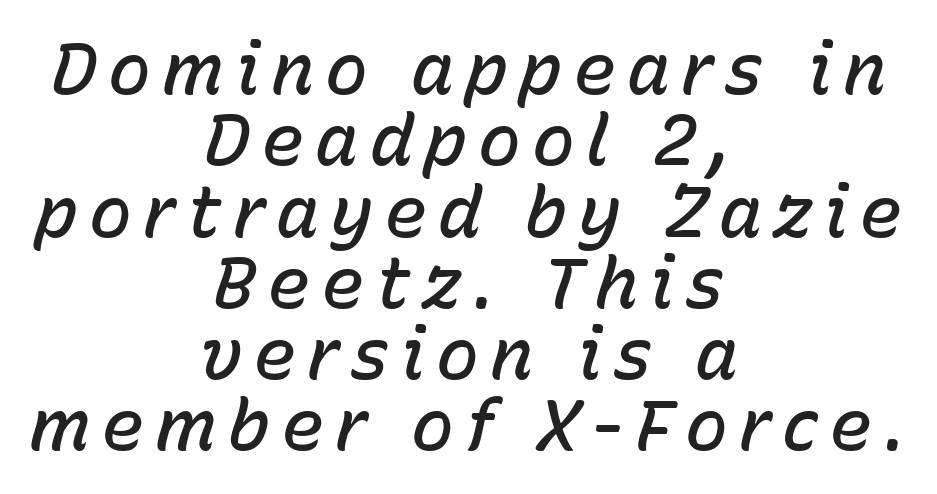
The image shows 72 px semibold type, italic (leaning right); set centered, tight line spacing (0.99x), not underlined; low stroke contrast and a medium x-height.
